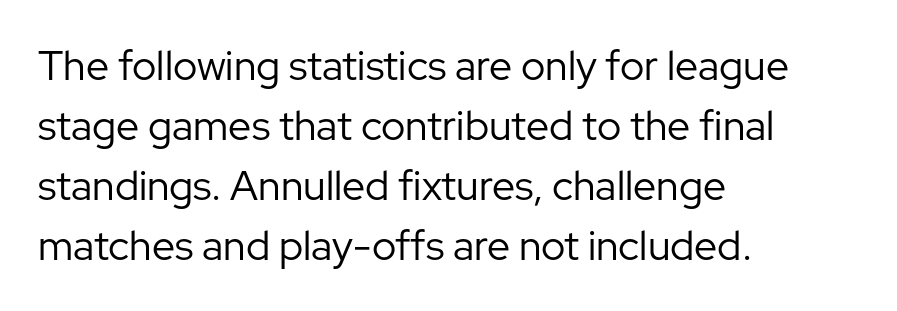
{"serif": "no", "italic": "no", "bold": "no", "weight": "regular", "width": "normal", "stroke_contrast": "low", "x_height": "medium", "monospaced": "no", "underline": "no", "align": "left", "line_spacing": "normal", "line_spacing_ratio": 1.46, "letter_spacing": "normal", "letter_spacing_em": 0.0, "glyph_px": 41}
